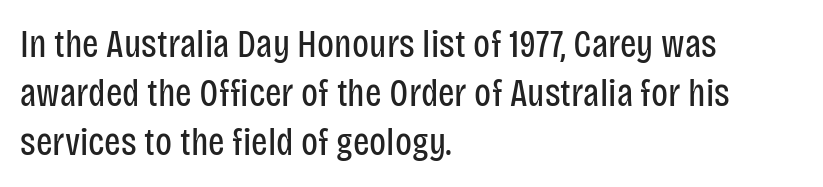
{"serif": "no", "italic": "no", "bold": "no", "weight": "regular", "width": "condensed", "stroke_contrast": "low", "x_height": "large", "monospaced": "no", "underline": "no", "align": "left", "line_spacing": "normal", "line_spacing_ratio": 1.26, "letter_spacing": "normal", "letter_spacing_em": 0.0, "glyph_px": 39}
